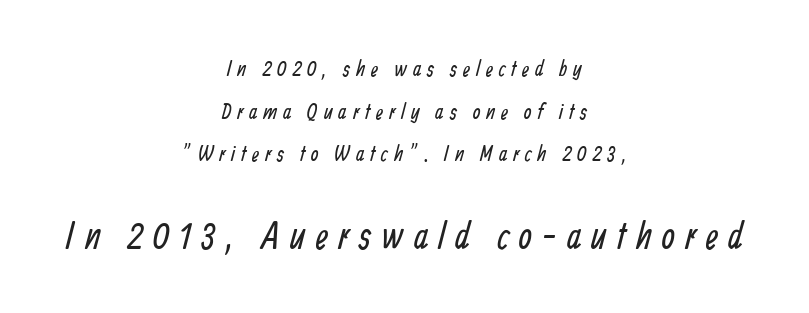
{"serif": "no", "bold": "no", "weight": "regular", "width": "condensed", "stroke_contrast": "low", "x_height": "medium", "monospaced": "no", "underline": "no", "align": "center", "line_spacing": "loose", "line_spacing_ratio": 1.94, "letter_spacing": "wide", "letter_spacing_em": 0.27, "larger_block": "second", "size_ratio": 1.73, "glyph_px": 38}
